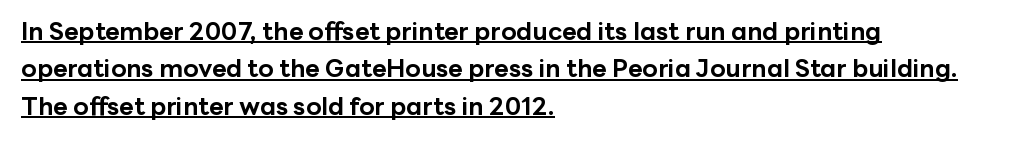
The image shows 25 px bold type, upright; set left-aligned, normal line spacing (1.5x), normal letter spacing, underlined.
